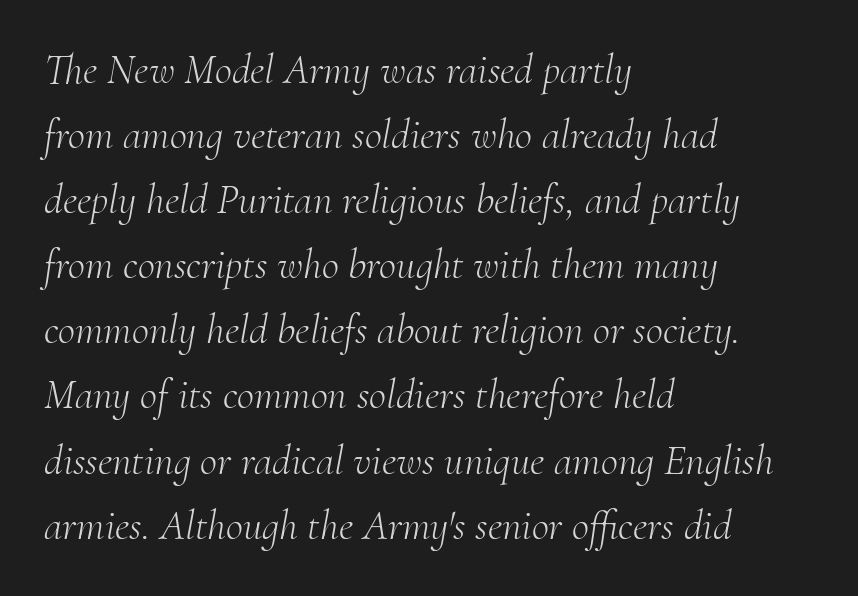
Q: Is the text bold? A: No.
Q: Is the text italic (slanted)? A: Yes, it leans right by about 10 degrees.
Q: Is the typeface a serif or a sans-serif typeface? A: Serif.
Q: Is the text underlined? A: No.
Q: How is the paragraph aligned? A: Left-aligned.
Q: Is the spacing between letters normal or unusually wide? A: Normal.
Q: Is the spacing between lines tight, normal or loose? A: Normal.
Q: Width (condensed, normal, or wide)? A: Normal.
Q: Stroke contrast? A: Medium.
Q: x-height? A: Small.
Q: Monospaced? A: No.
